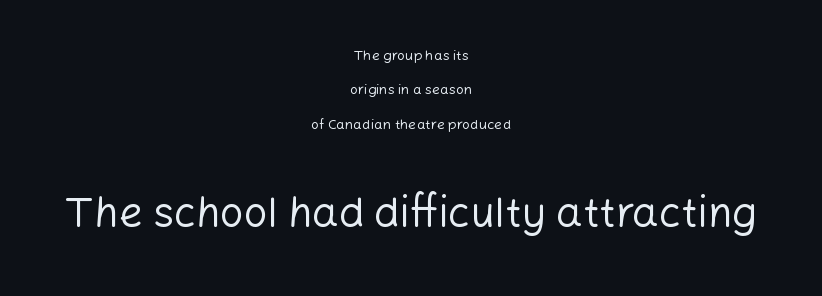
Q: Is the text bold? A: No.
Q: Is the text italic (slanted)? A: No, it is upright.
Q: Is the typeface a serif or a sans-serif typeface? A: Sans-serif.
Q: Is the text underlined? A: No.
Q: How is the paragraph aligned? A: Centered.
Q: Is the spacing between letters normal or unusually wide? A: Normal.
Q: Is the spacing between lines tight, normal or loose? A: Loose.
Q: Which block of text is set in a larger size, the first (top) or the second (bottom)? A: The second (bottom) one.
Q: Width (condensed, normal, or wide)? A: Normal.
Q: Stroke contrast? A: Low.
Q: x-height? A: Medium.
Q: Monospaced? A: No.
